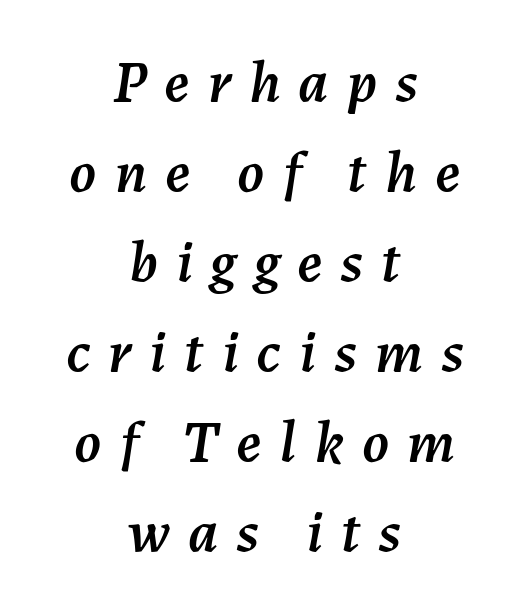
{"italic": "yes", "lean": "right", "slant_degrees": 7, "width": "normal", "stroke_contrast": "medium", "x_height": "medium", "monospaced": "no", "underline": "no", "align": "center", "line_spacing": "normal", "line_spacing_ratio": 1.5, "letter_spacing": "wide", "letter_spacing_em": 0.3, "glyph_px": 60}
